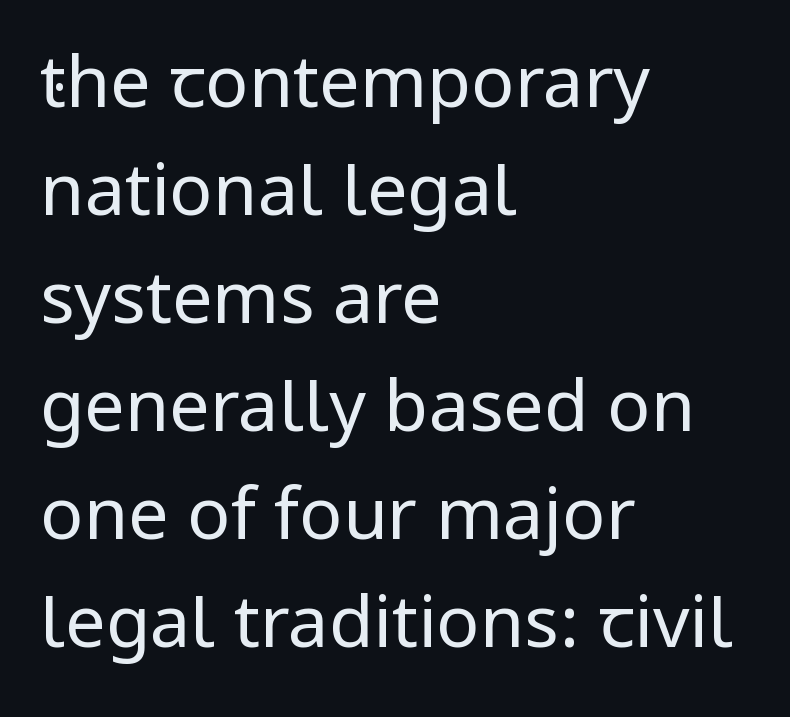
The image shows 72 px regular-weight sans-serif type, upright; set left-aligned, normal line spacing (1.5x), normal letter spacing, not underlined; low stroke contrast and a medium x-height.
